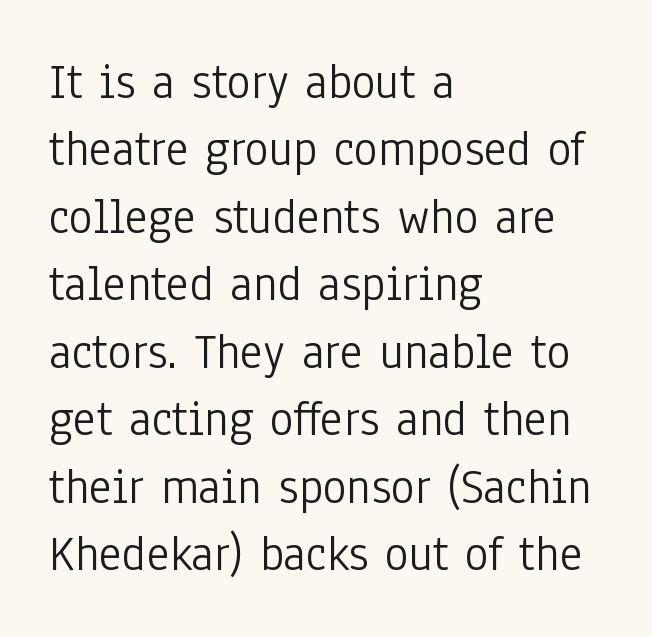
The image shows 50 px light, condensed sans-serif type, upright; set left-aligned, normal line spacing (1.35x), normal letter spacing, not underlined; low stroke contrast and a medium x-height.
